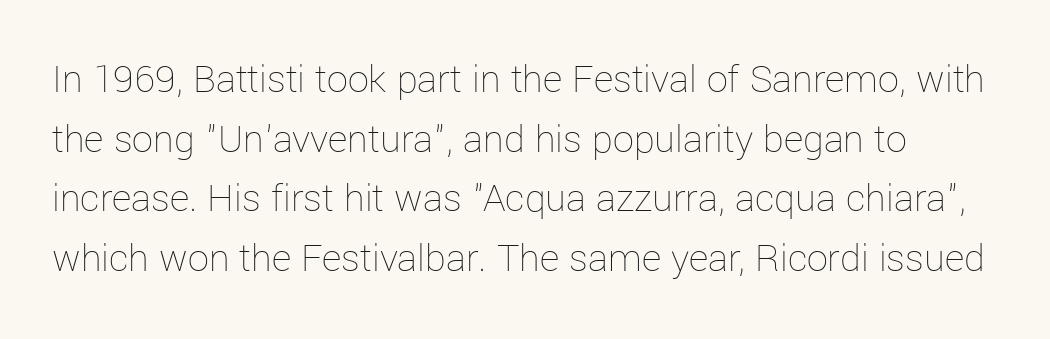
Q: Is the text bold? A: No.
Q: Is the text italic (slanted)? A: No, it is upright.
Q: Is the text underlined? A: No.
Q: Is the spacing between letters normal or unusually wide? A: Normal.
Q: Is the spacing between lines tight, normal or loose? A: Normal.
Q: Width (condensed, normal, or wide)? A: Normal.
Q: Stroke contrast? A: Low.
Q: x-height? A: Medium.
Q: Monospaced? A: No.
